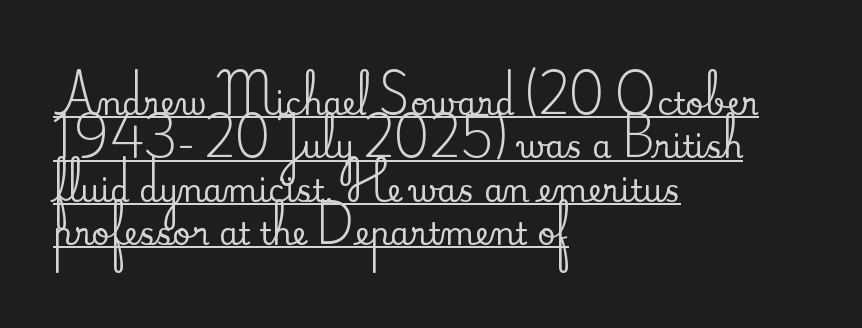
The characters display serif detailing at their extremities. Does the copy run flush right? No — it runs flush left. Nope, not italic — everything's standing straight. This sample has the flowing, uneven cadence of proportional lettering.
